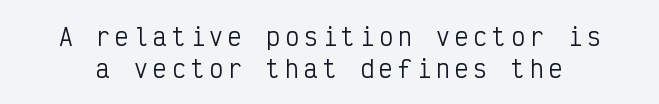
Q: Is the text bold? A: No.
Q: Is the text italic (slanted)? A: No, it is upright.
Q: Is the text underlined? A: No.
Q: Is the spacing between letters normal or unusually wide? A: Unusually wide.
Q: Is the spacing between lines tight, normal or loose? A: Normal.
